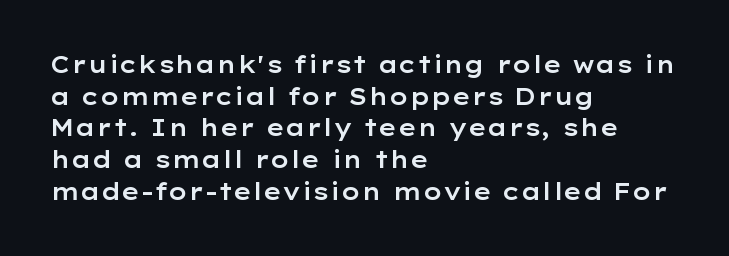
The tracking reads as untouched default to a designer's eye. These lines were composed using upright roman letters. A clean baseline with only descenders dipping below it. The designer left line spacing at the default. The lines are quadded left.
